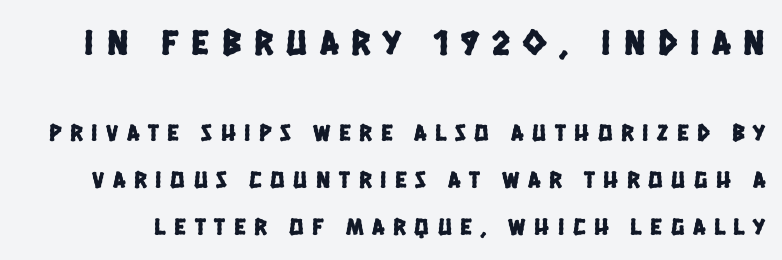
The passage shown begins with its larger block and ends with its smaller one. The strip under each line holds only bare page. Does the type have serifs? No, each stem ends abruptly. Each letter keeps its own natural width here, so spacing adapts to shape. Letter spacing: wide.
